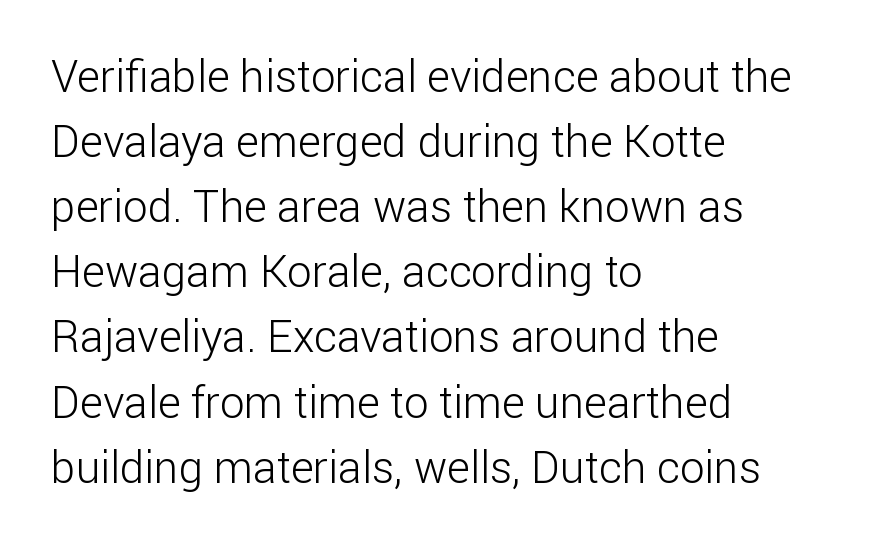
{"serif": "no", "italic": "no", "bold": "no", "weight": "light", "width": "normal", "stroke_contrast": "low", "x_height": "medium", "monospaced": "no", "underline": "no", "align": "left", "line_spacing": "normal", "line_spacing_ratio": 1.48, "letter_spacing": "normal", "letter_spacing_em": 0.0, "glyph_px": 44}
